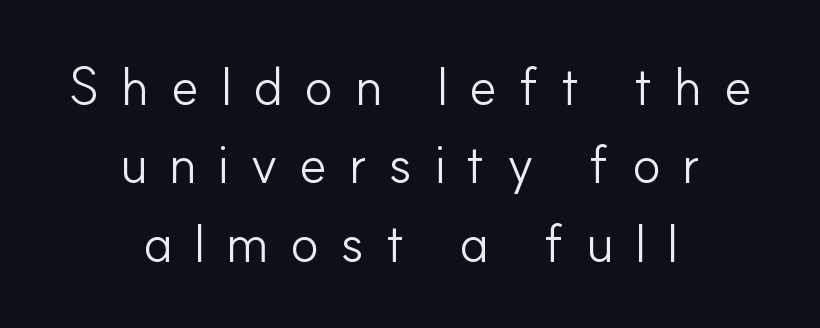
Q: Is the text bold? A: No.
Q: Is the text italic (slanted)? A: No, it is upright.
Q: Is the typeface a serif or a sans-serif typeface? A: Sans-serif.
Q: Is the text underlined? A: No.
Q: How is the paragraph aligned? A: Centered.
Q: Is the spacing between letters normal or unusually wide? A: Unusually wide.
Q: Is the spacing between lines tight, normal or loose? A: Normal.
Q: Width (condensed, normal, or wide)? A: Normal.
Q: Stroke contrast? A: Low.
Q: x-height? A: Small.
Q: Monospaced? A: No.
